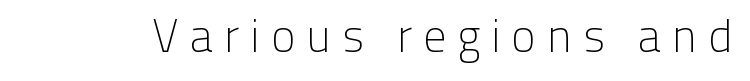
Designer's note — italics off, roman on. Think of a printed novel: that variable character pitch is what you see here. Glance below the letters and you will spot only blank space. Classification — sans serif.
